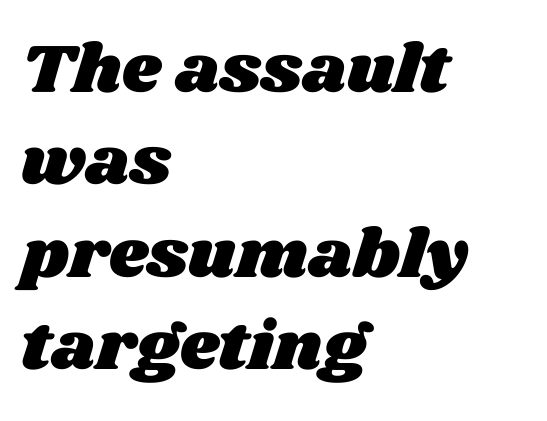
{"width": "wide", "stroke_contrast": "medium", "x_height": "large", "monospaced": "no", "underline": "no", "align": "left", "line_spacing": "normal", "line_spacing_ratio": 1.34, "letter_spacing": "normal", "letter_spacing_em": 0.0, "glyph_px": 69}
